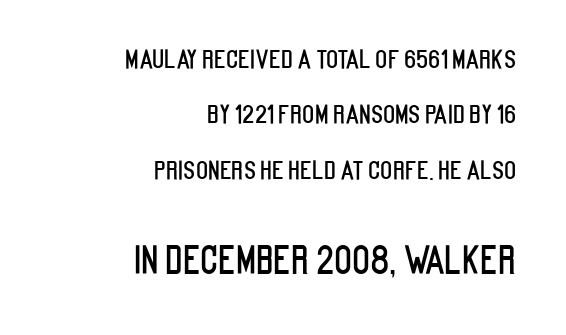
The image shows 37 px condensed sans-serif type, upright; set right-aligned, loose line spacing (2.22x), normal letter spacing, not underlined; the second (bottom) block is 1.48x larger; low stroke contrast and a large x-height.
